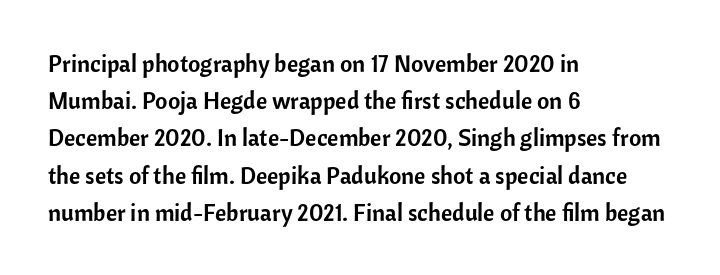
Q: Is the text italic (slanted)? A: No, it is upright.
Q: Is the text underlined? A: No.
Q: How is the paragraph aligned? A: Left-aligned.
Q: Is the spacing between letters normal or unusually wide? A: Normal.
Q: Is the spacing between lines tight, normal or loose? A: Normal.
